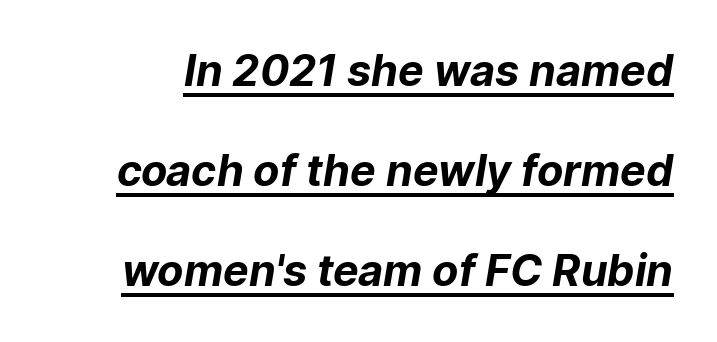
{"serif": "no", "bold": "yes", "weight": "bold", "width": "normal", "stroke_contrast": "low", "x_height": "medium", "monospaced": "no", "underline": "yes", "line_spacing": "loose", "line_spacing_ratio": 2.33, "letter_spacing": "normal", "letter_spacing_em": 0.0, "glyph_px": 43}
